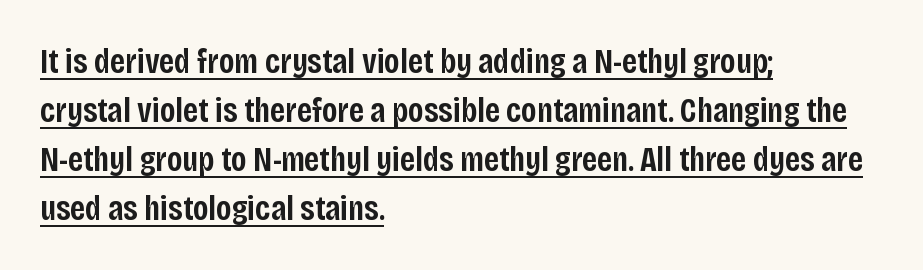
You could not count columns in this text — the font is proportionally spaced. The rendering anchors every line to the left-hand side. Notice how descenders clear the ascenders below comfortably — that's standard leading. Posture: vertical. Grotesque or geometric, the face here clearly has no serifs.
